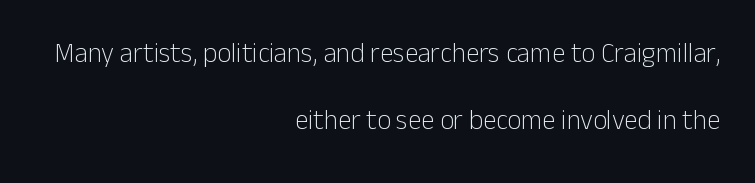
Is the block centered? No — it sits flush against the right margin. Bold? No — there's no thickening of the strokes. Airy leading. The type sits square on the baseline with zero lean. Glyph-to-glyph distance matches everyday printed text. The area under the type is left untouched.
